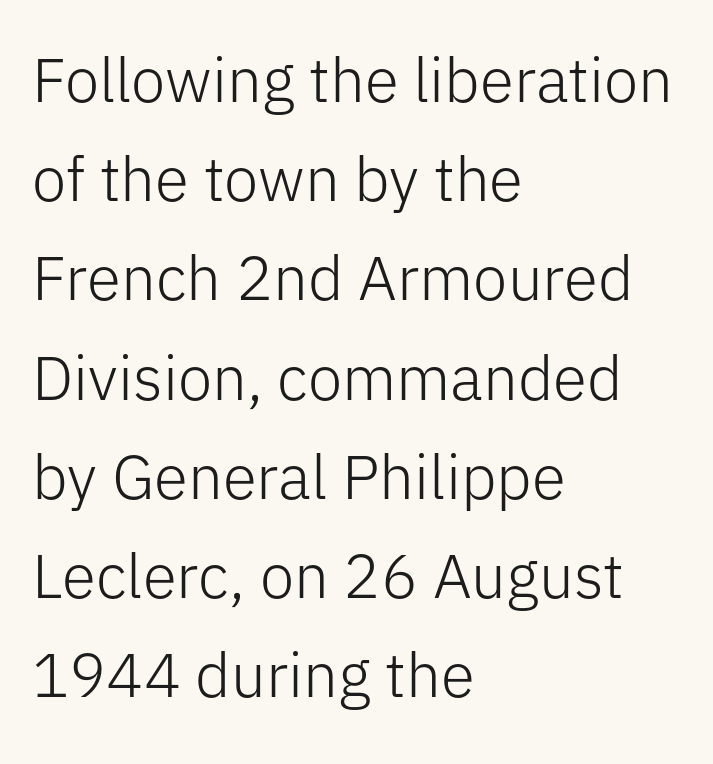
Q: Is the text bold? A: No.
Q: Is the text italic (slanted)? A: No, it is upright.
Q: Is the typeface a serif or a sans-serif typeface? A: Sans-serif.
Q: Is the text underlined? A: No.
Q: How is the paragraph aligned? A: Left-aligned.
Q: Is the spacing between letters normal or unusually wide? A: Normal.
Q: Is the spacing between lines tight, normal or loose? A: Normal.
Q: Width (condensed, normal, or wide)? A: Normal.
Q: Stroke contrast? A: Low.
Q: x-height? A: Medium.
Q: Monospaced? A: No.
